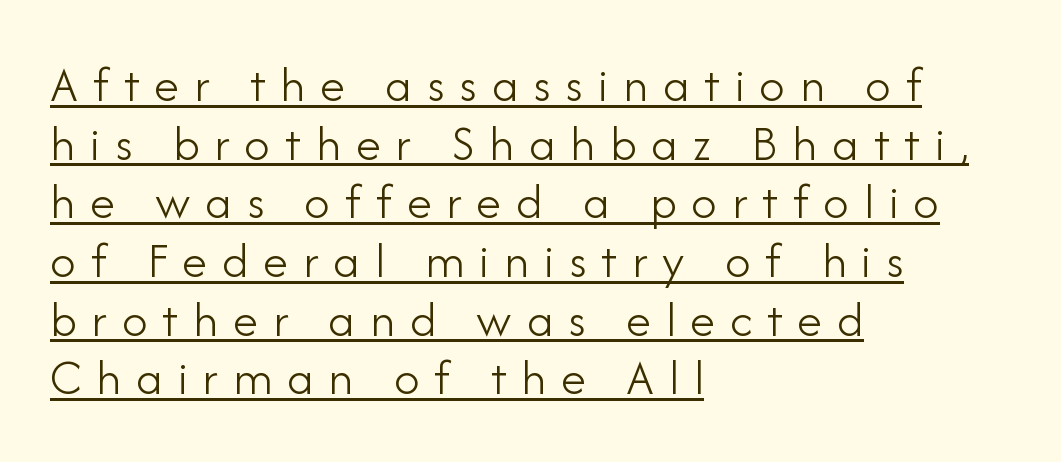
These lines are set flush left with a ragged right edge. Is the stroke heavy? The answer is a plain regular-or-lighter. A roman cut, with each character standing at attention. Here the designer chose a conventional face with non-uniform glyph widths.
